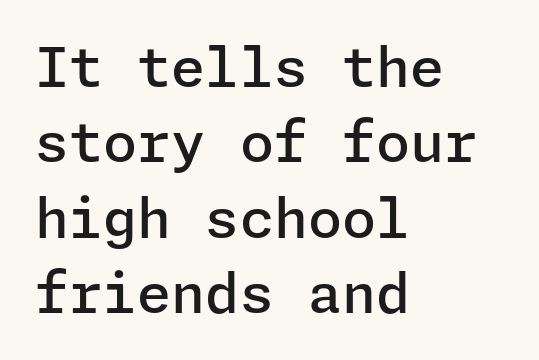
{"serif": "no", "italic": "no", "bold": "semi", "weight": "semibold", "width": "normal", "stroke_contrast": "low", "x_height": "medium", "underline": "no", "align": "left", "line_spacing": "normal", "line_spacing_ratio": 1.37, "letter_spacing": "normal", "letter_spacing_em": 0.0, "glyph_px": 55}
